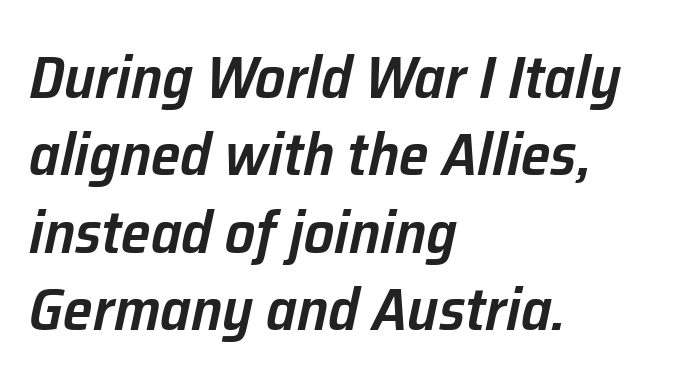
The image shows 60 px semibold type, italic (leaning right); set left-aligned, normal line spacing (1.29x), normal letter spacing, not underlined; low stroke contrast and a medium x-height.
